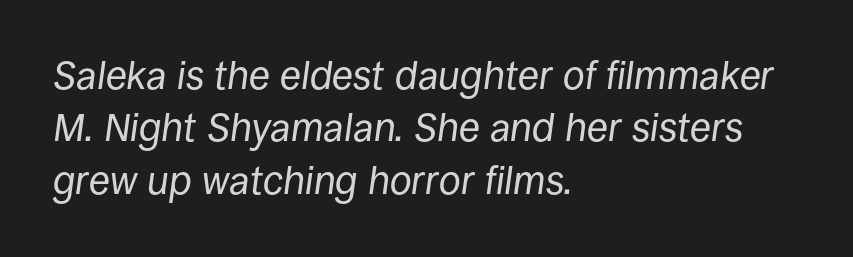
{"italic": "yes", "lean": "right", "slant_degrees": 8, "bold": "no", "weight": "regular", "width": "normal", "stroke_contrast": "low", "x_height": "large", "monospaced": "no", "underline": "no", "align": "left", "line_spacing": "normal", "line_spacing_ratio": 1.34, "letter_spacing": "normal", "letter_spacing_em": 0.0, "glyph_px": 39}
